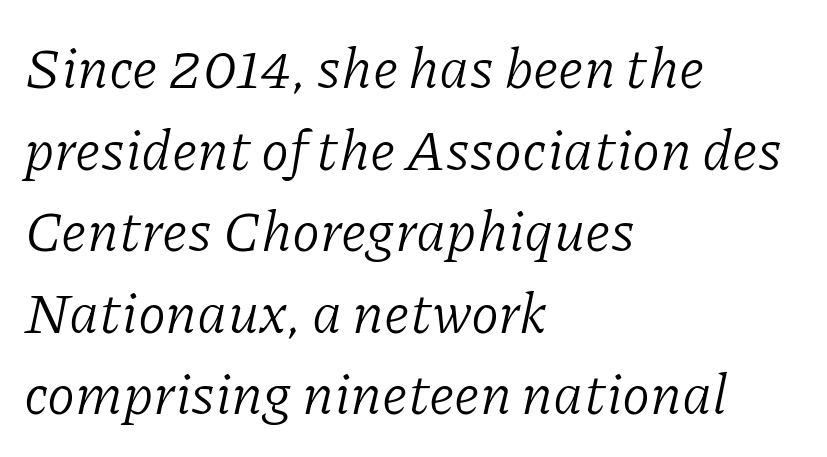
{"serif": "yes", "italic": "yes", "lean": "right", "slant_degrees": 11, "bold": "no", "weight": "light", "width": "normal", "stroke_contrast": "low", "x_height": "medium", "monospaced": "no", "underline": "no", "align": "left", "line_spacing": "normal", "line_spacing_ratio": 1.43, "letter_spacing": "normal", "letter_spacing_em": 0.0, "glyph_px": 57}
